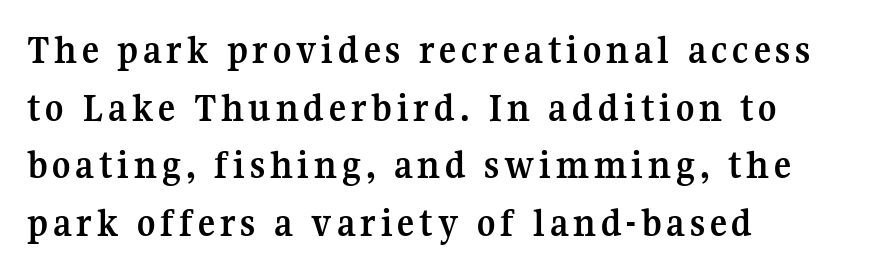
{"serif": "yes", "italic": "no", "bold": "yes", "weight": "semibold", "width": "normal", "stroke_contrast": "medium", "x_height": "medium", "monospaced": "no", "underline": "no", "align": "left", "line_spacing": "normal", "line_spacing_ratio": 1.44, "glyph_px": 40}
